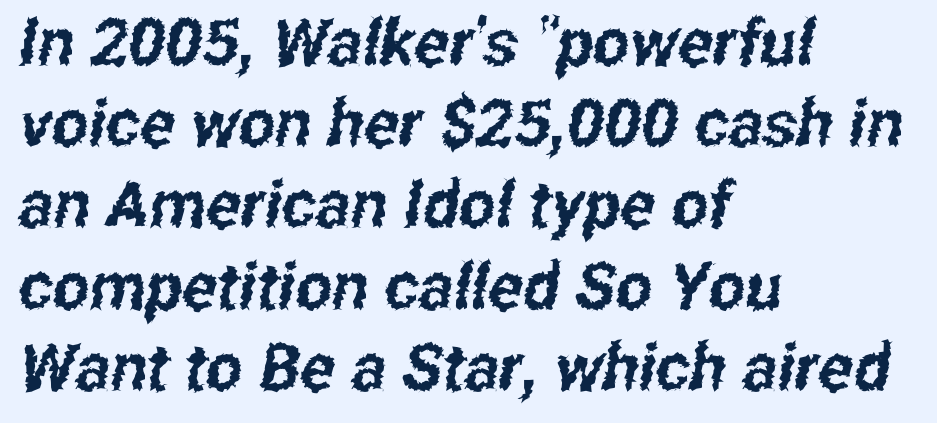
{"serif": "no", "width": "condensed", "stroke_contrast": "low", "x_height": "medium", "monospaced": "no", "underline": "no", "align": "left", "line_spacing": "normal", "line_spacing_ratio": 1.25, "letter_spacing": "normal", "letter_spacing_em": 0.0, "glyph_px": 65}
